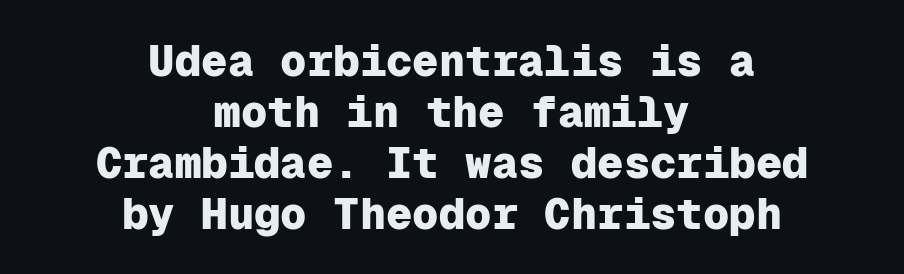
{"serif": "no", "italic": "no", "bold": "yes", "weight": "heavy", "width": "normal", "stroke_contrast": "low", "x_height": "medium", "monospaced": "yes", "underline": "no", "align": "center", "line_spacing_ratio": 1.16, "letter_spacing": "normal", "letter_spacing_em": 0.0, "glyph_px": 44}
